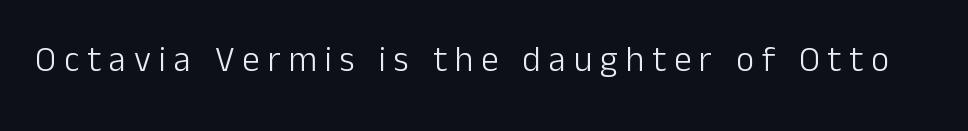
{"serif": "no", "italic": "no", "bold": "no", "weight": "light", "width": "normal", "stroke_contrast": "low", "x_height": "medium", "monospaced": "no", "underline": "no", "letter_spacing": "wide", "letter_spacing_em": 0.23, "glyph_px": 35}
